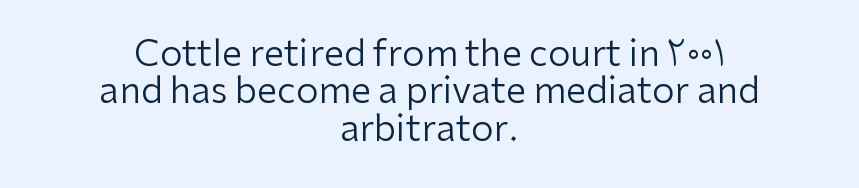
The image shows 36 px regular-weight sans-serif type, upright; set centered, tight line spacing (1.04x), normal letter spacing, not underlined; low stroke contrast and a medium x-height.
